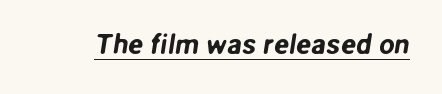
{"serif": "no", "width": "normal", "stroke_contrast": "low", "x_height": "medium", "monospaced": "no", "underline": "yes", "letter_spacing": "normal", "letter_spacing_em": 0.0, "glyph_px": 28}
